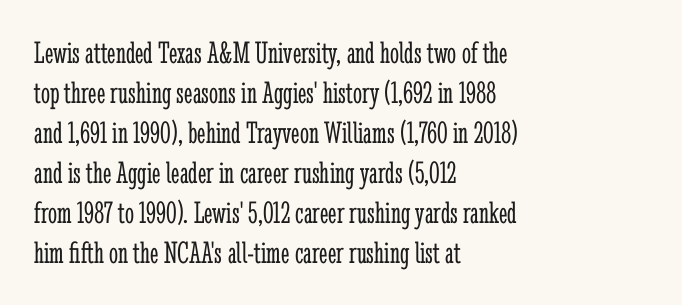
Stems here are at most as thick as an everyday book face. Standard letterfit; no display-style spreading of the glyphs. Looks like regular typesetting: each glyph gets only the width it needs. The letters stand upright; this is a roman face. The rag falls on the right side of this text block.
